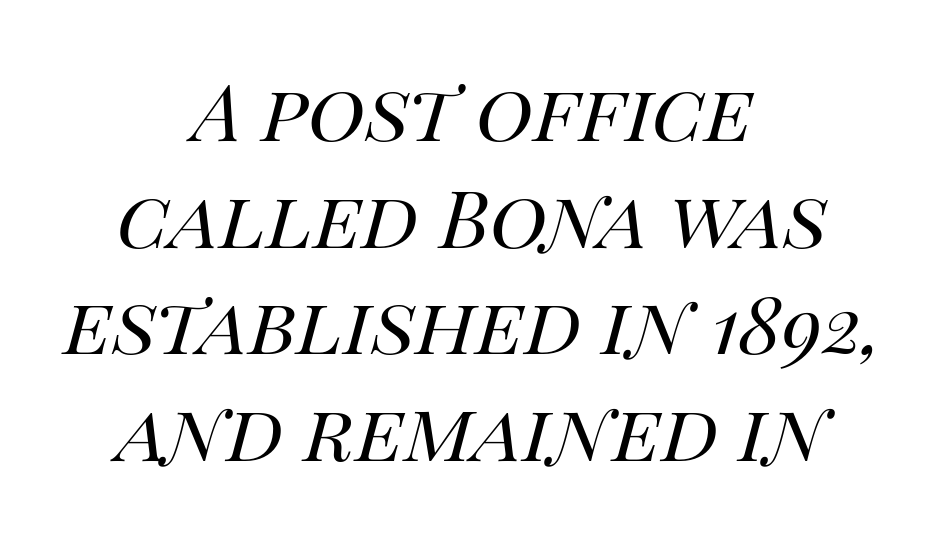
The image shows 79 px regular-weight type, italic (leaning right); set centered, normal line spacing (1.35x), normal letter spacing, not underlined; high stroke contrast and a large x-height.
